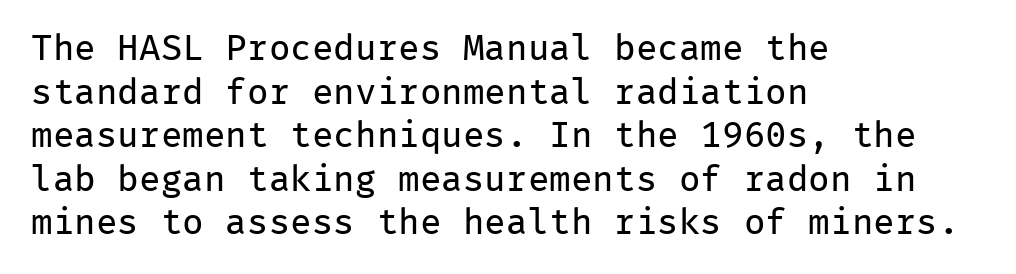
The image shows 36 px regular-weight sans-serif type, upright, monospaced; set left-aligned, line spacing 1.21x, normal letter spacing, not underlined; low stroke contrast and a medium x-height.
